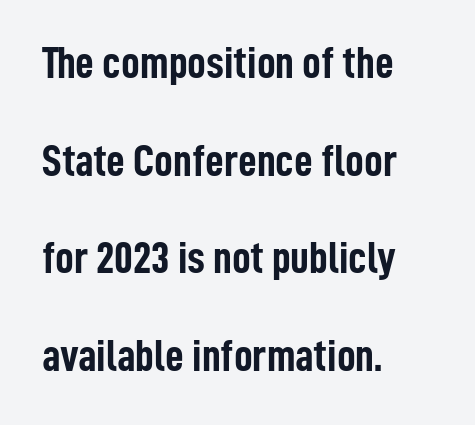
The image shows 46 px semibold, condensed sans-serif type, upright; set left-aligned, loose line spacing (2.12x), normal letter spacing, not underlined; low stroke contrast and a medium x-height.
